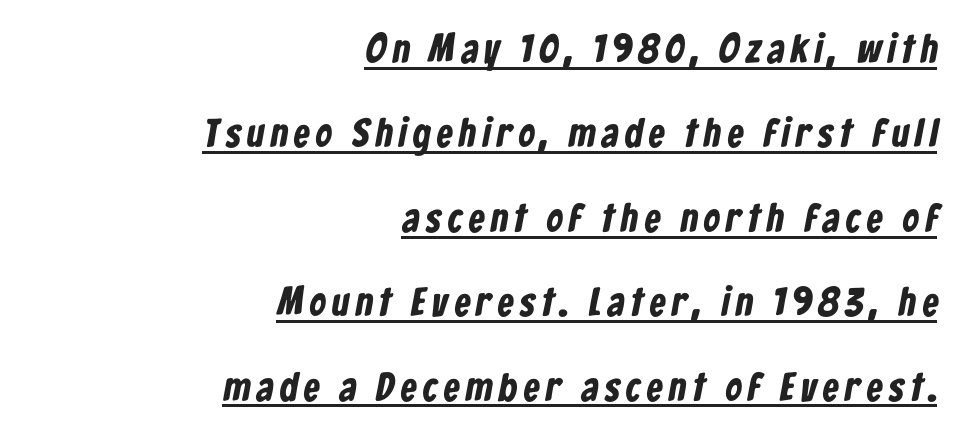
Q: Is the text bold? A: Yes.
Q: Is the typeface a serif or a sans-serif typeface? A: Sans-serif.
Q: Is the text underlined? A: Yes.
Q: How is the paragraph aligned? A: Right-aligned.
Q: Is the spacing between lines tight, normal or loose? A: Loose.
Q: Width (condensed, normal, or wide)? A: Condensed.
Q: Stroke contrast? A: Low.
Q: x-height? A: Medium.
Q: Monospaced? A: No.
